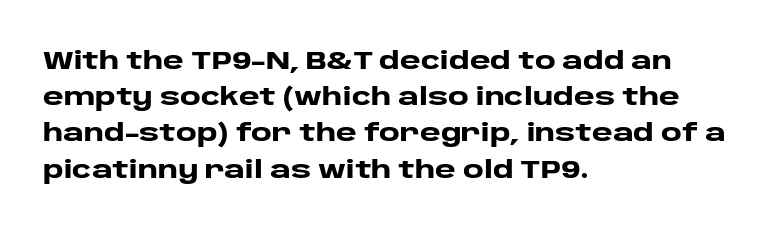
The image shows 25 px bold type, upright; set left-aligned, normal line spacing (1.45x), normal letter spacing, not underlined.
